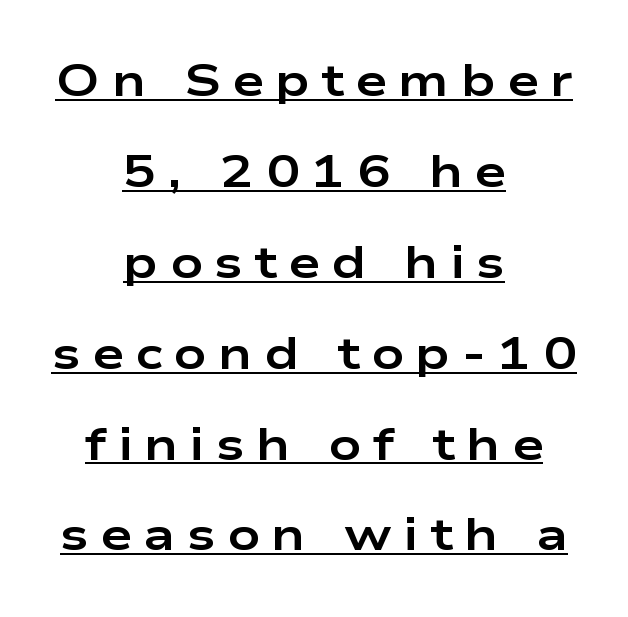
The image shows 45 px bold, wide sans-serif type, upright; set centered, loose line spacing (2.02x), unusually wide letter spacing (+0.26 em), underlined; low stroke contrast and a medium x-height.
